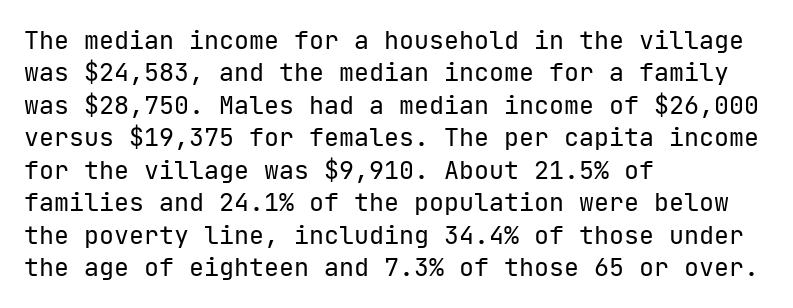
The image shows 25 px text type, upright; set left-aligned, normal line spacing (1.3x), normal letter spacing, not underlined.
